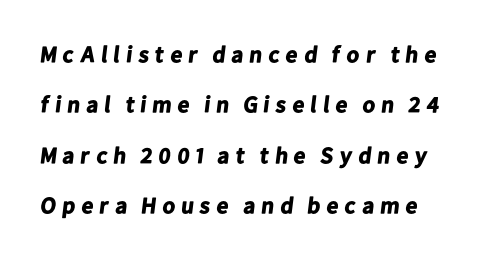
Leading is clearly above the norm, producing a sparse column. I'd describe the lettering as bold — thick and assertive. Look at the tracking — it's clearly loosened, letters drifting apart. Decoration check: the copy has no underline.
